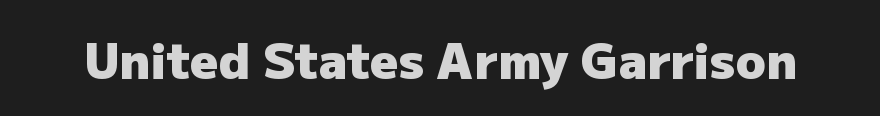
{"serif": "no", "italic": "no", "bold": "yes", "weight": "heavy", "width": "normal", "stroke_contrast": "low", "x_height": "medium", "monospaced": "no", "underline": "no", "letter_spacing": "normal", "letter_spacing_em": 0.0, "glyph_px": 49}
